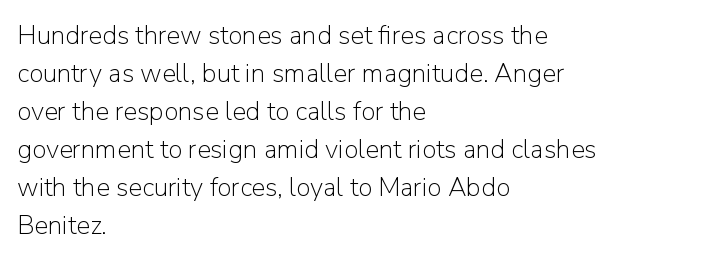
Visually the block forms a straight wall on the left and a jagged coastline on the right. Caption: standard tracking, unaltered. The type sits square on the baseline with zero lean. Weight: not bold — regular or lighter.
